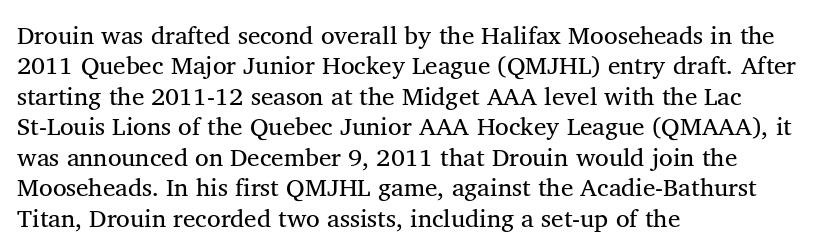
The image shows 25 px text type; set left-aligned, line spacing 1.22x, normal letter spacing, not underlined.
